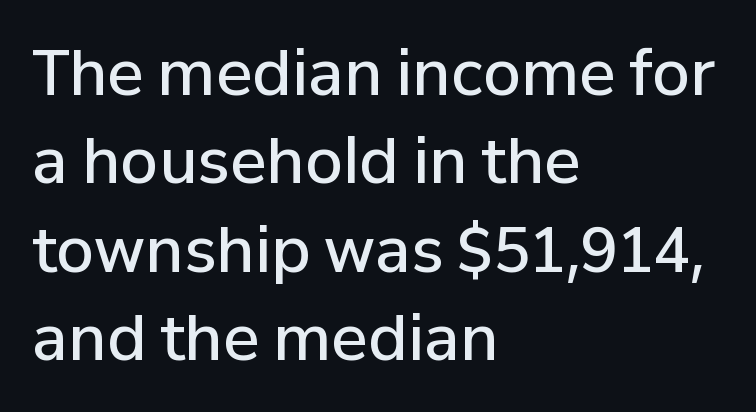
You could not count columns in this text — the font is proportionally spaced. The typeface chosen for these lines omits serifs. A somewhat darkened texture: the type is semibold rather than bold. The lines sit at an ordinary, default distance from one another.
